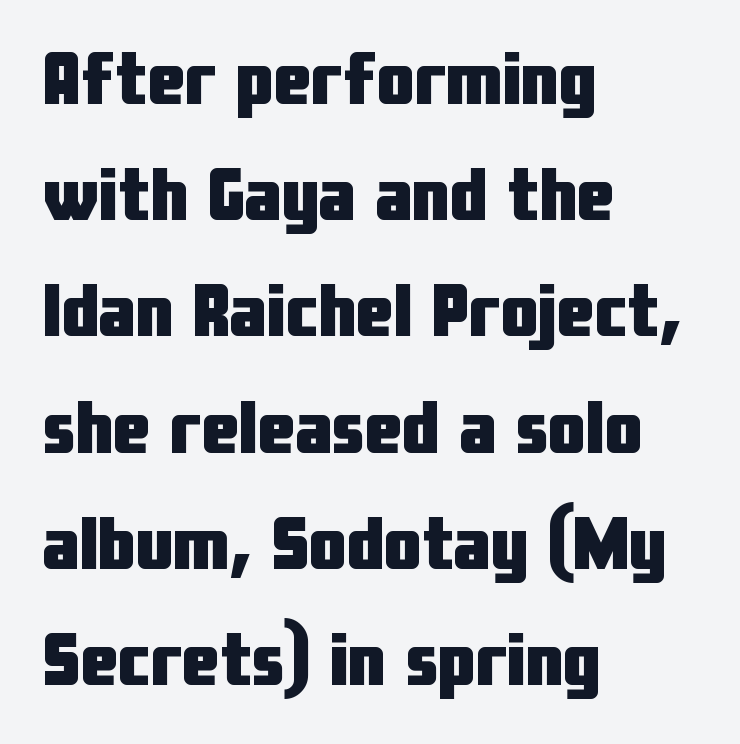
{"serif": "no", "italic": "no", "bold": "yes", "weight": "heavy", "width": "condensed", "stroke_contrast": "low", "x_height": "medium", "monospaced": "no", "underline": "no", "align": "left", "line_spacing": "normal", "line_spacing_ratio": 1.55, "letter_spacing": "normal", "letter_spacing_em": 0.0, "glyph_px": 75}
